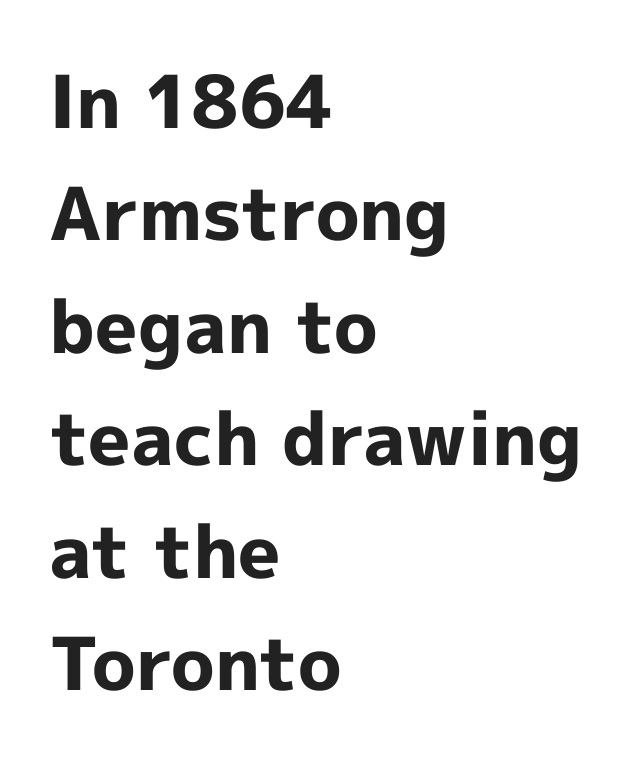
The image shows 73 px bold sans-serif type, upright; set left-aligned, normal line spacing (1.54x), normal letter spacing, not underlined; a medium x-height.
